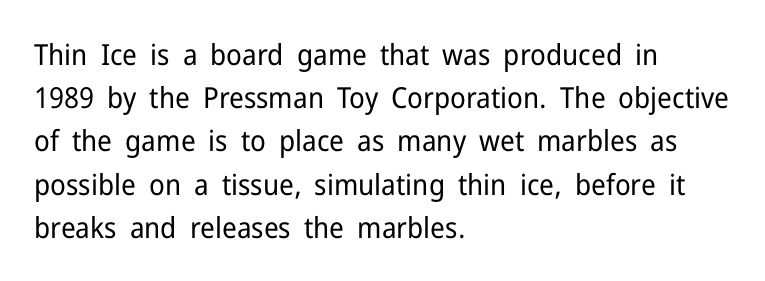
Q: Is the text bold? A: No.
Q: Is the text italic (slanted)? A: No, it is upright.
Q: Is the typeface a serif or a sans-serif typeface? A: Sans-serif.
Q: Is the text underlined? A: No.
Q: How is the paragraph aligned? A: Left-aligned.
Q: Is the spacing between letters normal or unusually wide? A: Normal.
Q: Is the spacing between lines tight, normal or loose? A: Normal.
Q: Width (condensed, normal, or wide)? A: Normal.
Q: Stroke contrast? A: Low.
Q: x-height? A: Medium.
Q: Monospaced? A: No.
